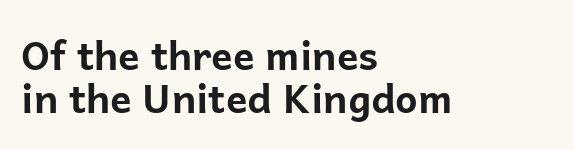
The image shows 40 px bold sans-serif type, upright; set left-aligned, tight line spacing (1.07x), normal letter spacing, not underlined; low stroke contrast and a medium x-height.
